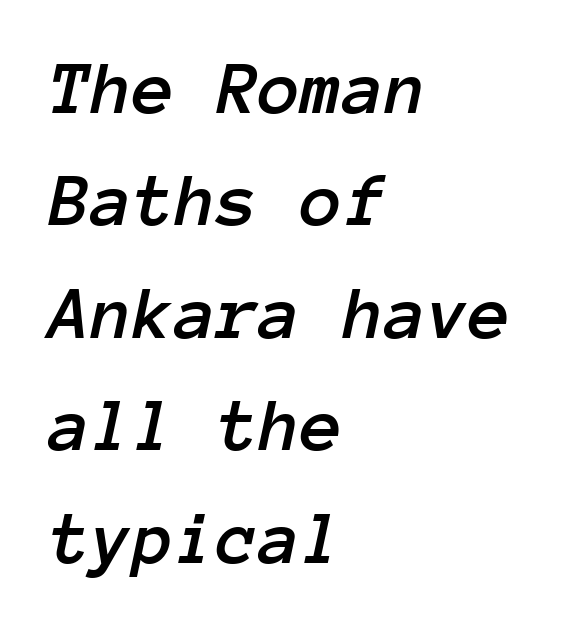
Q: Is the text italic (slanted)? A: Yes, it leans right by about 12 degrees.
Q: Is the text underlined? A: No.
Q: How is the paragraph aligned? A: Left-aligned.
Q: Is the spacing between letters normal or unusually wide? A: Normal.
Q: Is the spacing between lines tight, normal or loose? A: Normal.
Q: Width (condensed, normal, or wide)? A: Normal.
Q: Stroke contrast? A: Low.
Q: x-height? A: Medium.
Q: Monospaced? A: Yes.
